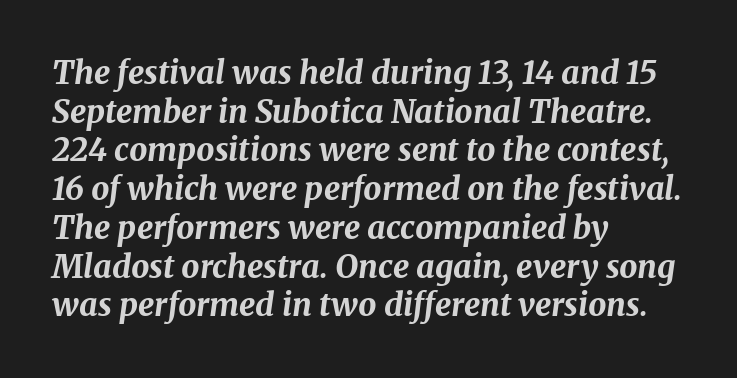
Q: Is the text bold? A: Yes.
Q: Is the text italic (slanted)? A: Yes, it leans right by about 8 degrees.
Q: Is the text underlined? A: No.
Q: How is the paragraph aligned? A: Left-aligned.
Q: Is the spacing between letters normal or unusually wide? A: Normal.
Q: Width (condensed, normal, or wide)? A: Normal.
Q: Stroke contrast? A: Medium.
Q: x-height? A: Medium.
Q: Monospaced? A: No.
